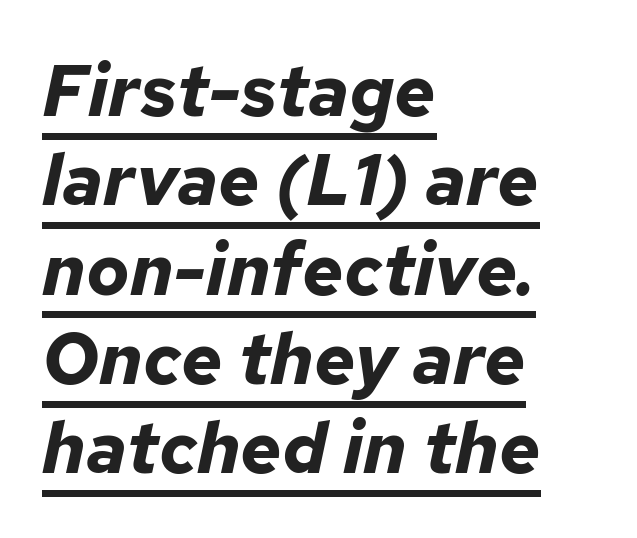
Spacing verdict: proportional, widths tailored to each character. These lines are set flush left with a ragged right edge. The line texture is even and compact thanks to regular tracking. This is oblique type, the kind used for emphasis or titles. The typesetting leans heavy: a genuine bold.
